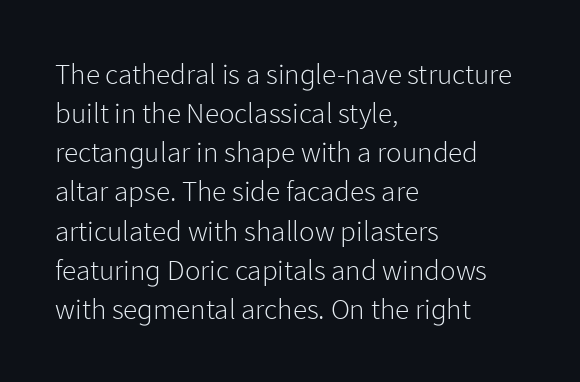
The image shows 29 px light sans-serif type, upright; set left-aligned, normal line spacing (1.35x), normal letter spacing, not underlined; low stroke contrast and a medium x-height.
